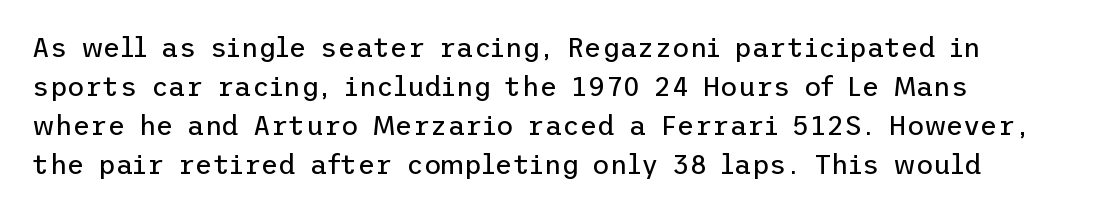
Q: Is the text bold? A: No.
Q: Is the text italic (slanted)? A: No, it is upright.
Q: Is the text underlined? A: No.
Q: Is the spacing between letters normal or unusually wide? A: Normal.
Q: Is the spacing between lines tight, normal or loose? A: Normal.
